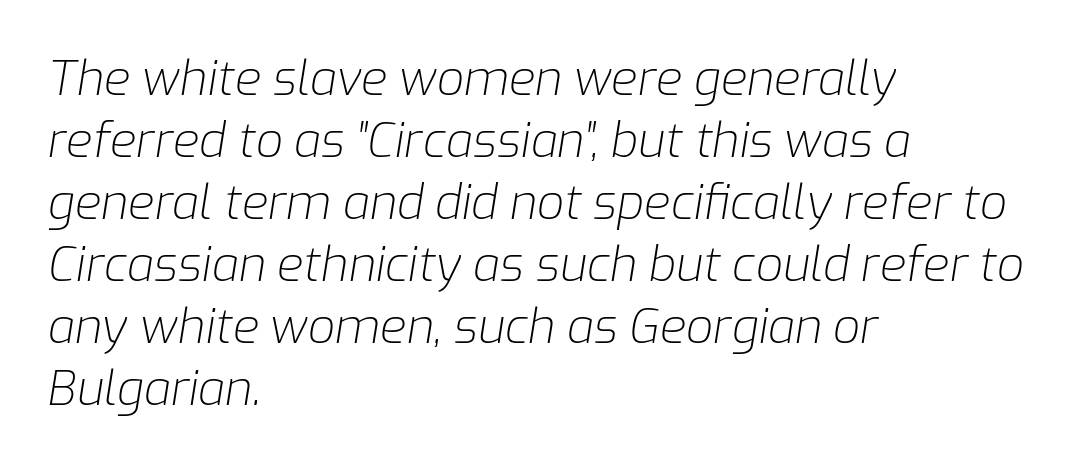
Q: Is the text bold? A: No.
Q: Is the text italic (slanted)? A: Yes, it leans right by about 9 degrees.
Q: Is the text underlined? A: No.
Q: How is the paragraph aligned? A: Left-aligned.
Q: Is the spacing between letters normal or unusually wide? A: Normal.
Q: Is the spacing between lines tight, normal or loose? A: Normal.
Q: Width (condensed, normal, or wide)? A: Normal.
Q: Stroke contrast? A: Low.
Q: x-height? A: Medium.
Q: Monospaced? A: No.
